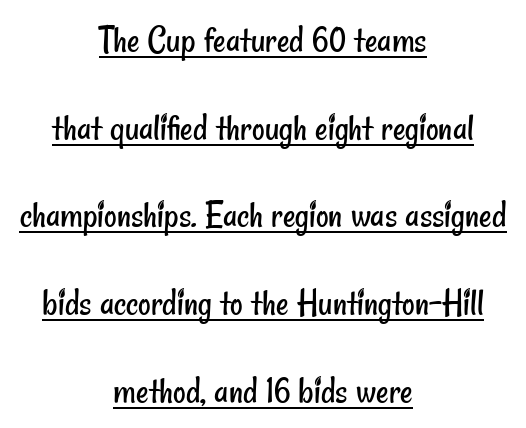
The image shows 39 px regular-weight, condensed sans-serif type; set centered, loose line spacing (2.25x), normal letter spacing, underlined; low stroke contrast and a small x-height.
